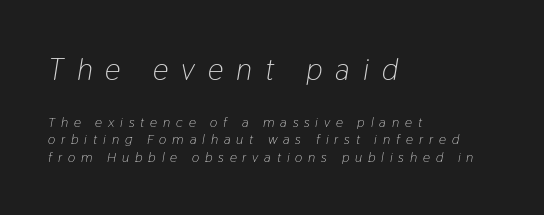
Q: Is the text bold? A: No.
Q: Is the text italic (slanted)? A: Yes, it leans right by about 9 degrees.
Q: Is the text underlined? A: No.
Q: How is the paragraph aligned? A: Left-aligned.
Q: Is the spacing between letters normal or unusually wide? A: Unusually wide.
Q: Is the spacing between lines tight, normal or loose? A: Normal.
Q: Which block of text is set in a larger size, the first (top) or the second (bottom)? A: The first (top) one.
Q: Width (condensed, normal, or wide)? A: Condensed.
Q: Stroke contrast? A: Low.
Q: x-height? A: Medium.
Q: Monospaced? A: No.
